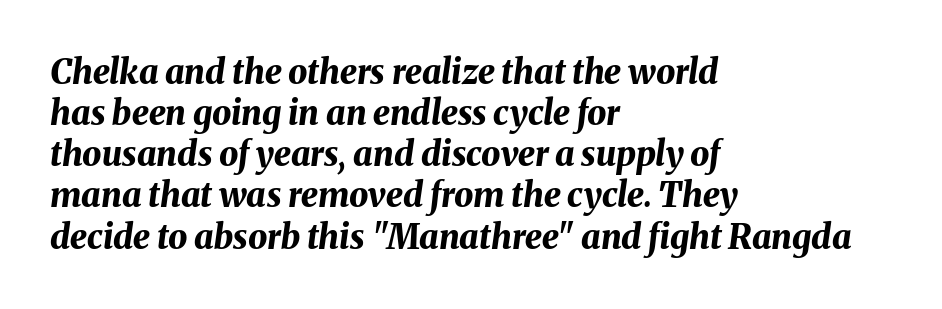
Caption: multi-line text, flush left, ragged right. Each word holds together tightly as a unit, with standard inter-letter gaps. The space beneath each line is pristine and unruled. The lettering tilts uniformly, giving the passage an italic look. Character widths vary here, with narrow letters taking less room than wide ones.
